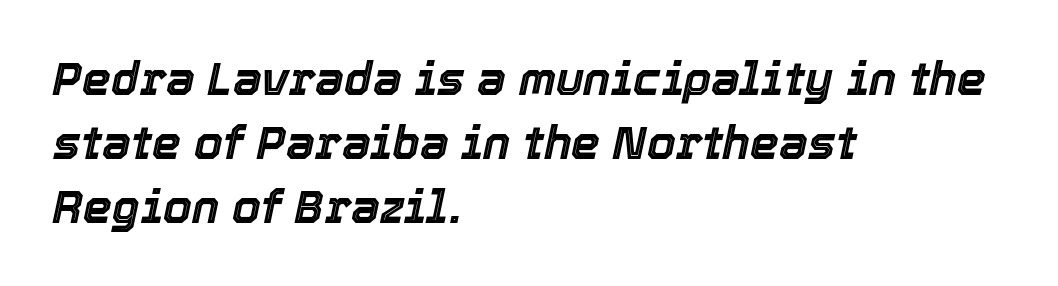
Decoration check: the copy has no underline. Rendered with sloped, italic letterforms. Inter-character spacing is left at the font's built-in metrics. A normal amount of white space separates one row of letters from the next.
